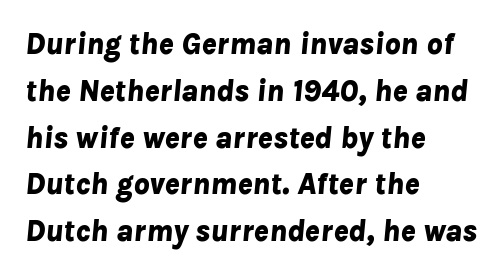
Q: Is the text bold? A: Yes.
Q: Is the text italic (slanted)? A: Yes, it leans right by about 8 degrees.
Q: Is the text underlined? A: No.
Q: How is the paragraph aligned? A: Left-aligned.
Q: Is the spacing between letters normal or unusually wide? A: Normal.
Q: Is the spacing between lines tight, normal or loose? A: Normal.
Q: Width (condensed, normal, or wide)? A: Normal.
Q: Stroke contrast? A: Low.
Q: x-height? A: Medium.
Q: Monospaced? A: No.
